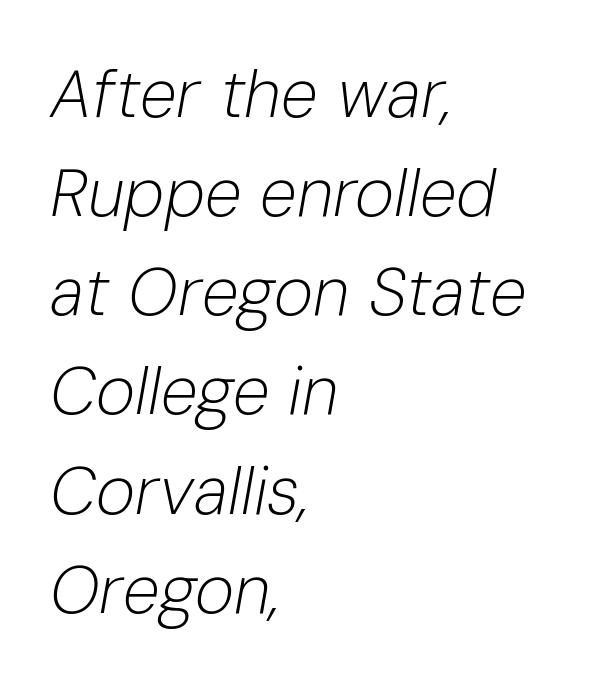
The line texture is even and compact thanks to regular tracking. The ragged edge is on the right, which tells us the setting is flush left. A clean baseline with only descenders dipping below it. Successive baselines arrive at the customary interval. Compared with ordinary roman type, these characters are visibly tilted. Stems and bowls with no extra thickness — not bold.
